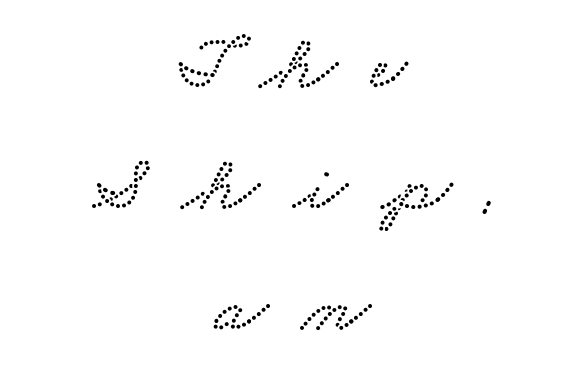
This sample has the flowing, uneven cadence of proportional lettering. The paragraph shown floats in the horizontal middle. Bare-footed words on every line. Honestly, the row spacing looks completely unremarkable. You could only call the tracking loose — the letters float apart.
